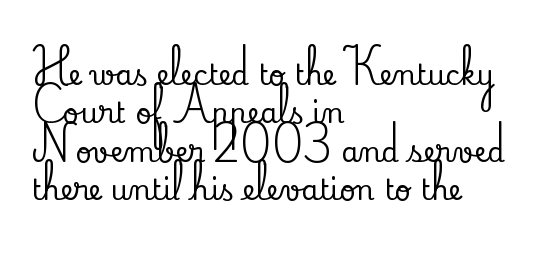
Each letter's strokes conclude with small projecting serifs. Reading down the block, your eye returns to a fixed left position each line. Spacing verdict: proportional, widths tailored to each character. Lines of text with bare space underneath.
